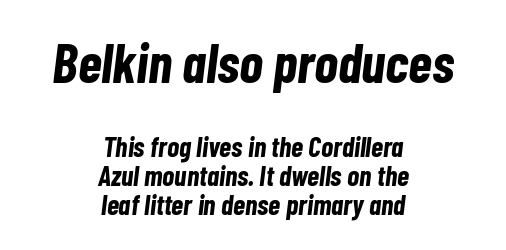
{"italic": "yes", "lean": "right", "slant_degrees": 7, "bold": "yes", "weight": "bold", "width": "condensed", "stroke_contrast": "low", "x_height": "medium", "monospaced": "no", "underline": "no", "align": "center", "line_spacing": "tight", "line_spacing_ratio": 1.04, "letter_spacing": "normal", "letter_spacing_em": 0.0, "larger_block": "first", "size_ratio": 1.96, "glyph_px": 55}
